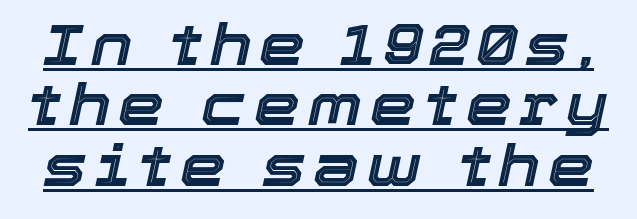
Q: Is the text italic (slanted)? A: Yes, it leans right by about 12 degrees.
Q: Is the text underlined? A: Yes.
Q: Is the spacing between lines tight, normal or loose? A: Tight.
Q: Width (condensed, normal, or wide)? A: Normal.
Q: x-height? A: Medium.
Q: Monospaced? A: No.
